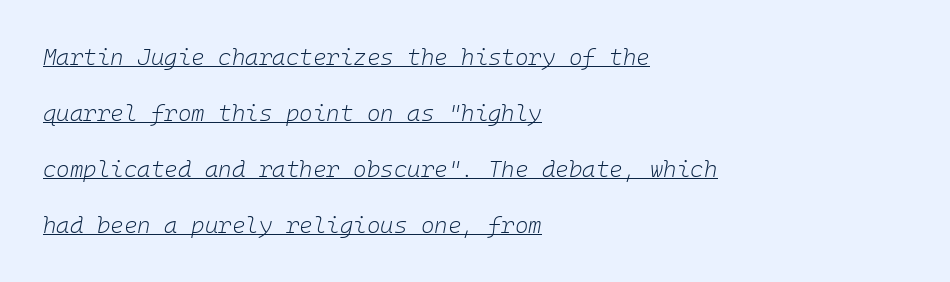
{"italic": "yes", "lean": "right", "slant_degrees": 10, "bold": "no", "underline": "yes", "align": "left", "line_spacing": "loose", "line_spacing_ratio": 2.43, "letter_spacing": "normal", "letter_spacing_em": 0.0, "glyph_px": 23}
